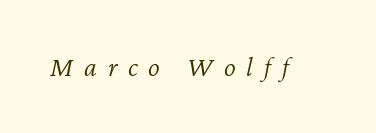
{"italic": "yes", "lean": "right", "slant_degrees": 12, "bold": "no", "weight": "light", "width": "normal", "stroke_contrast": "low", "x_height": "medium", "monospaced": "no", "underline": "no", "letter_spacing": "wide", "letter_spacing_em": 0.39, "glyph_px": 28}
